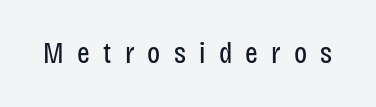
Letters have the restrained weight of plain body copy at most. This is sans-serif lettering, the kind often seen on screens and signage. Loose tracking; the words dissolve into strings of separated letters. When letters stand straight like this, we call the style roman or upright.
